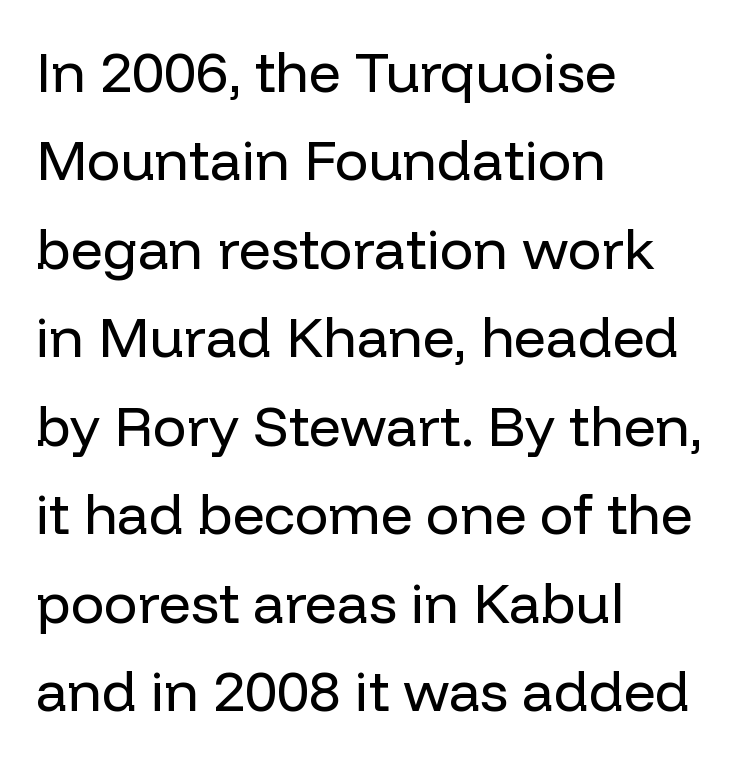
Q: Is the text bold? A: No.
Q: Is the text italic (slanted)? A: No, it is upright.
Q: Is the typeface a serif or a sans-serif typeface? A: Sans-serif.
Q: Is the text underlined? A: No.
Q: How is the paragraph aligned? A: Left-aligned.
Q: Is the spacing between letters normal or unusually wide? A: Normal.
Q: Is the spacing between lines tight, normal or loose? A: Normal.
Q: Width (condensed, normal, or wide)? A: Normal.
Q: Stroke contrast? A: Low.
Q: x-height? A: Medium.
Q: Monospaced? A: No.
